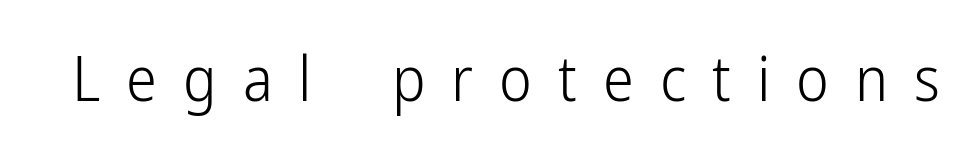
The image shows 62 px light, condensed sans-serif type, upright; set unusually wide letter spacing (+0.42 em), not underlined; low stroke contrast and a medium x-height.
